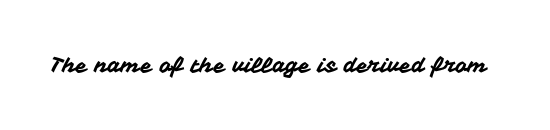
Q: Is the text italic (slanted)? A: Yes.
Q: Is the text underlined? A: No.
Q: Is the spacing between letters normal or unusually wide? A: Normal.
